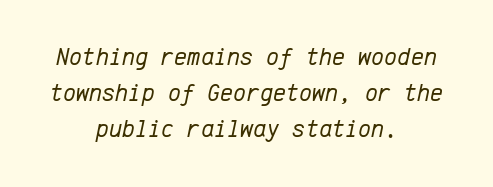
The image shows 25 px text type, italic (leaning right); set centered, normal line spacing (1.44x), normal letter spacing, not underlined.
